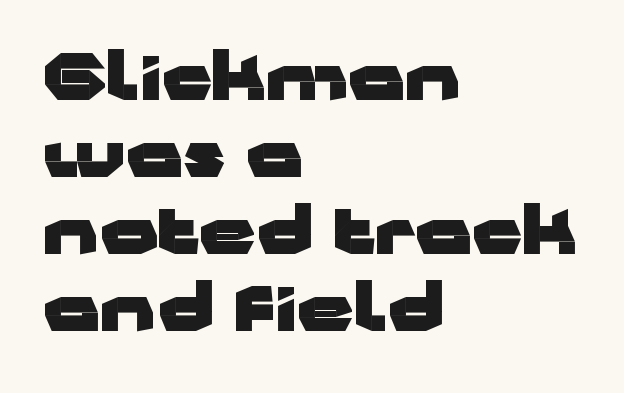
Q: Is the text bold? A: Yes.
Q: Is the text italic (slanted)? A: No, it is upright.
Q: Is the typeface a serif or a sans-serif typeface? A: Sans-serif.
Q: Is the text underlined? A: No.
Q: How is the paragraph aligned? A: Left-aligned.
Q: Is the spacing between letters normal or unusually wide? A: Normal.
Q: Width (condensed, normal, or wide)? A: Wide.
Q: Stroke contrast? A: Low.
Q: x-height? A: Medium.
Q: Monospaced? A: No.
